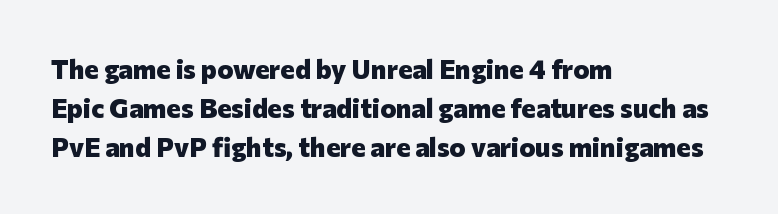
Line starts are locked; line ends wander. On the weight axis this lands at bold, roughly 700. Italic: no, the glyphs are upright roman. Glance below the letters and you will spot only blank space.
